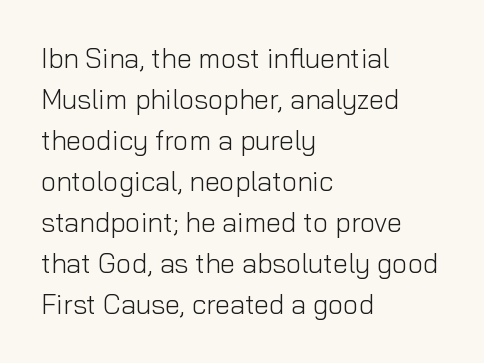
The image shows 27 px text type, upright; set left-aligned, normal line spacing (1.52x), normal letter spacing, not underlined.
